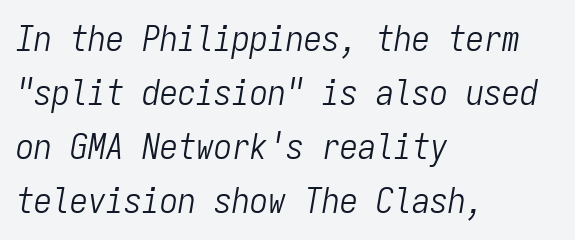
In terms of leading, this rendering sits right in the middle. Descenders are the only things crossing below the line. These lines are rendered in a fixed-pitch font. One-word summary of the alignment: left.
